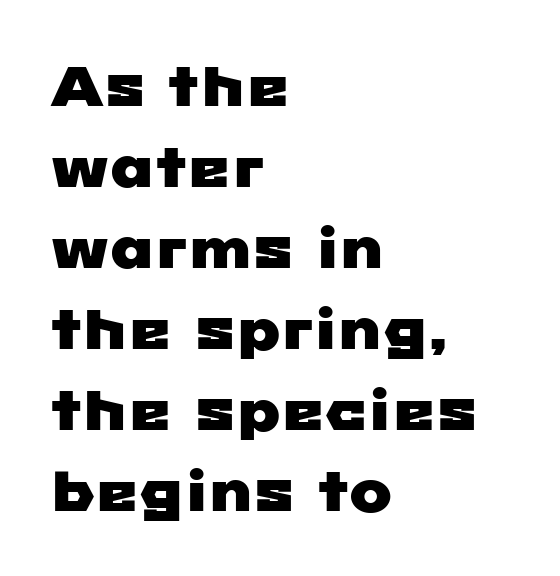
The image shows 57 px wide sans-serif type; set left-aligned, normal line spacing (1.42x), normal letter spacing, not underlined; low stroke contrast and a medium x-height.
